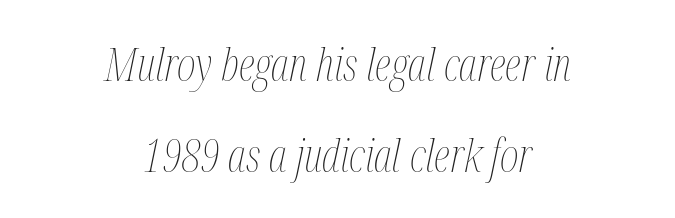
The image shows 45 px thin, condensed type, italic (leaning right); set centered, loose line spacing (2.02x), normal letter spacing, not underlined; medium stroke contrast and a medium x-height.
